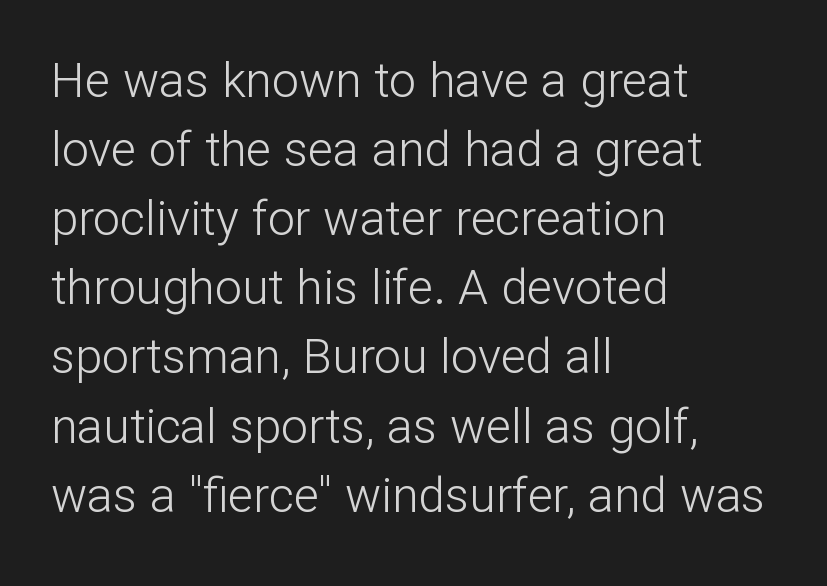
Q: Is the text bold? A: No.
Q: Is the text italic (slanted)? A: No, it is upright.
Q: Is the typeface a serif or a sans-serif typeface? A: Sans-serif.
Q: Is the text underlined? A: No.
Q: How is the paragraph aligned? A: Left-aligned.
Q: Is the spacing between letters normal or unusually wide? A: Normal.
Q: Is the spacing between lines tight, normal or loose? A: Normal.
Q: Width (condensed, normal, or wide)? A: Normal.
Q: Stroke contrast? A: Low.
Q: x-height? A: Medium.
Q: Monospaced? A: No.
